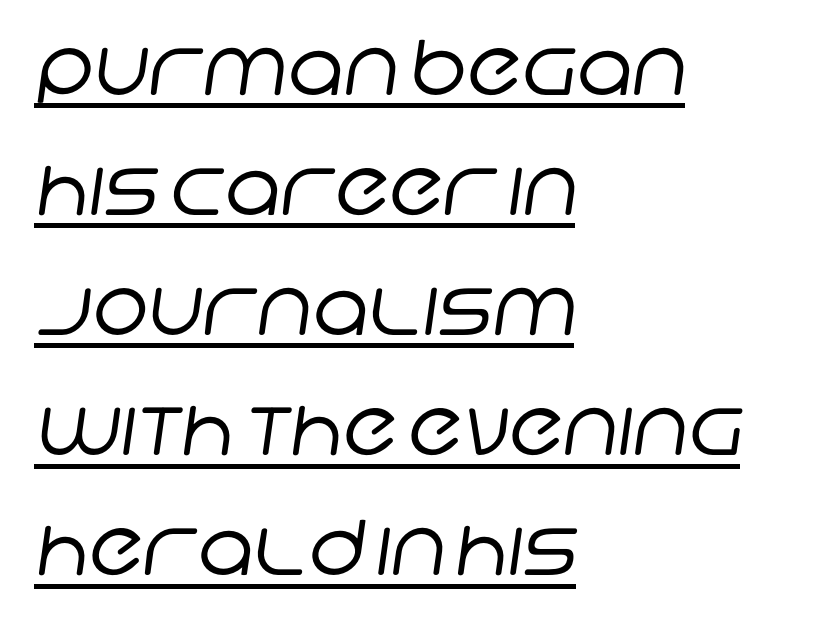
The image shows 76 px regular-weight sans-serif type; set left-aligned, normal line spacing (1.58x), normal letter spacing, underlined; low stroke contrast and a large x-height.
